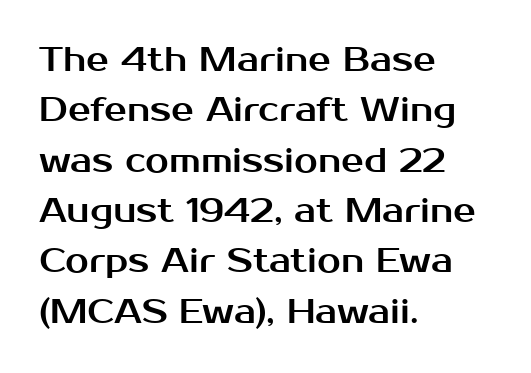
Q: Is the text italic (slanted)? A: No, it is upright.
Q: Is the typeface a serif or a sans-serif typeface? A: Sans-serif.
Q: Is the text underlined? A: No.
Q: How is the paragraph aligned? A: Left-aligned.
Q: Is the spacing between letters normal or unusually wide? A: Normal.
Q: Is the spacing between lines tight, normal or loose? A: Normal.
Q: Width (condensed, normal, or wide)? A: Normal.
Q: Stroke contrast? A: Medium.
Q: x-height? A: Medium.
Q: Monospaced? A: No.
